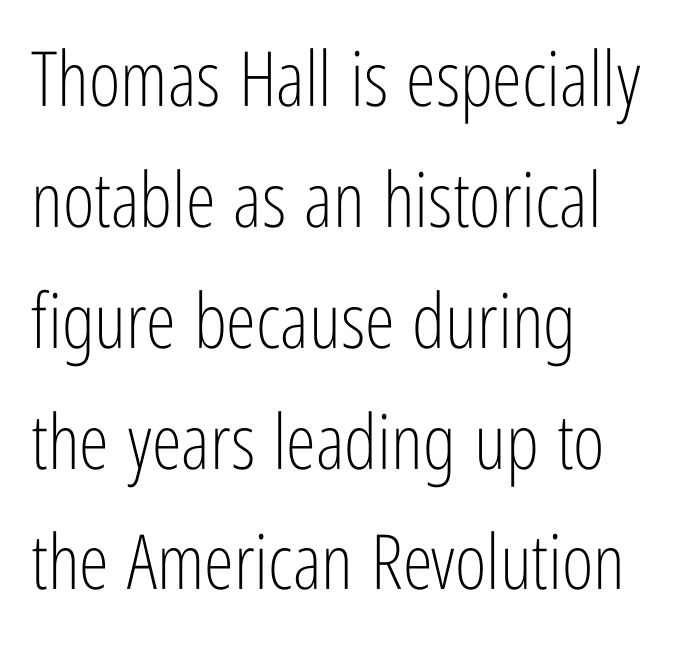
Default kerning and tracking; the words read as compact shapes. Unlike italic type, these characters show no tilt at all. The font sits on the lighter half of the weight spectrum, regular included. Is this a fixed-width face? No — the glyphs have proportional, varying widths. The rendering shows plain stroke endings on the letterforms — a sans-serif design. Interline gaps are of average width in this sample.
